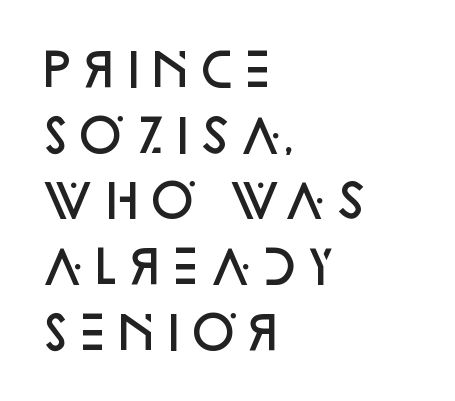
Q: Is the text bold? A: Semi-bold.
Q: Is the text italic (slanted)? A: No, it is upright.
Q: Is the typeface a serif or a sans-serif typeface? A: Sans-serif.
Q: Is the text underlined? A: No.
Q: How is the paragraph aligned? A: Left-aligned.
Q: Is the spacing between letters normal or unusually wide? A: Normal.
Q: Is the spacing between lines tight, normal or loose? A: Normal.
Q: Width (condensed, normal, or wide)? A: Normal.
Q: Stroke contrast? A: Low.
Q: x-height? A: Large.
Q: Monospaced? A: No.
